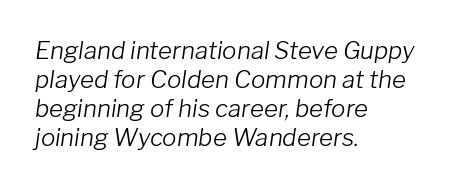
{"italic": "yes", "lean": "right", "slant_degrees": 8, "bold": "no", "underline": "no", "align": "left", "line_spacing_ratio": 1.21, "letter_spacing": "normal", "letter_spacing_em": 0.0, "glyph_px": 24}
